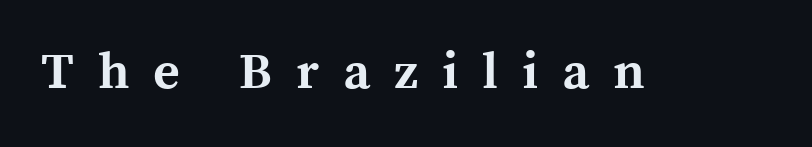
Q: Is the text bold? A: Yes.
Q: Is the text italic (slanted)? A: No, it is upright.
Q: Is the typeface a serif or a sans-serif typeface? A: Serif.
Q: Is the text underlined? A: No.
Q: Is the spacing between letters normal or unusually wide? A: Unusually wide.
Q: Width (condensed, normal, or wide)? A: Normal.
Q: x-height? A: Medium.
Q: Monospaced? A: No.
